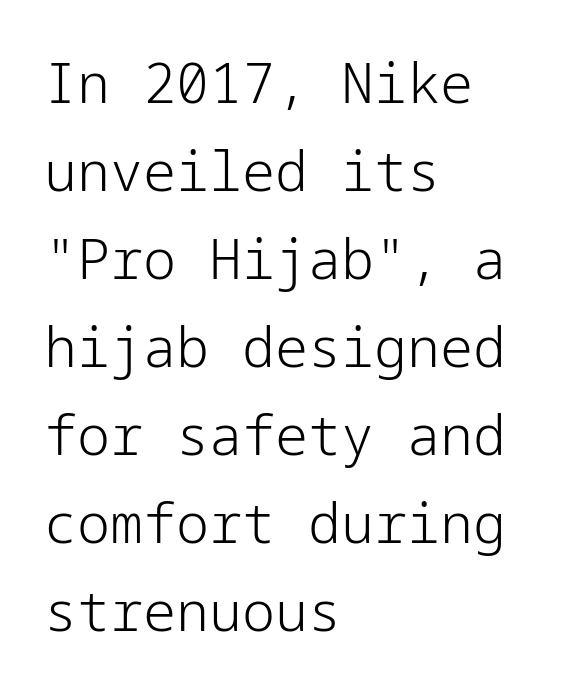
Q: Is the text bold? A: No.
Q: Is the text italic (slanted)? A: No, it is upright.
Q: Is the typeface a serif or a sans-serif typeface? A: Sans-serif.
Q: Is the text underlined? A: No.
Q: How is the paragraph aligned? A: Left-aligned.
Q: Is the spacing between letters normal or unusually wide? A: Normal.
Q: Is the spacing between lines tight, normal or loose? A: Normal.
Q: Width (condensed, normal, or wide)? A: Normal.
Q: Stroke contrast? A: Low.
Q: x-height? A: Medium.
